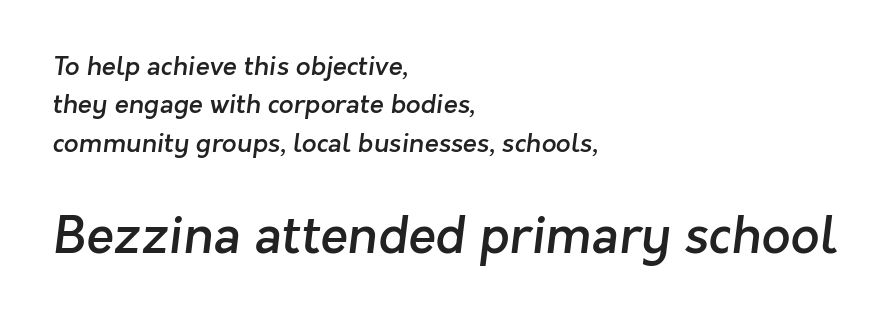
The gap between lines stays unmarked. Characters follow at the spacing the type designer built in. Weight: semibold (demi). The rendering uses a moderate line-height, typical for paragraphs. Look at the glyph heights: the lower group is clearly the bigger setting.
